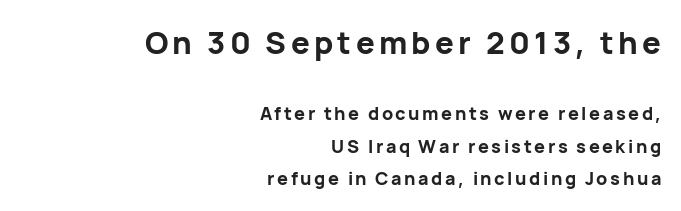
Q: Is the text bold? A: Yes.
Q: Is the text italic (slanted)? A: No, it is upright.
Q: Is the typeface a serif or a sans-serif typeface? A: Sans-serif.
Q: Is the text underlined? A: No.
Q: How is the paragraph aligned? A: Right-aligned.
Q: Which block of text is set in a larger size, the first (top) or the second (bottom)? A: The first (top) one.
Q: Width (condensed, normal, or wide)? A: Normal.
Q: Stroke contrast? A: Low.
Q: x-height? A: Medium.
Q: Monospaced? A: No.
